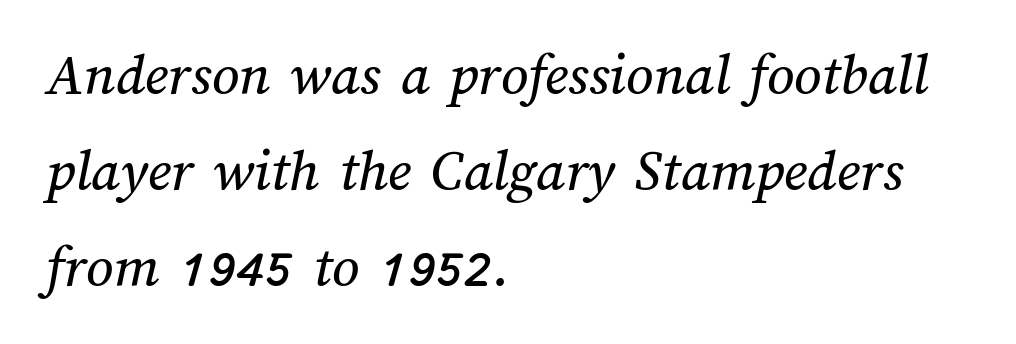
{"width": "normal", "stroke_contrast": "medium", "x_height": "medium", "monospaced": "no", "underline": "no", "align": "left", "line_spacing": "normal", "line_spacing_ratio": 1.6, "letter_spacing": "normal", "letter_spacing_em": 0.0, "glyph_px": 60}
